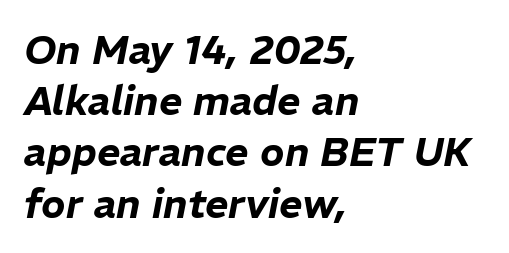
Q: Is the text italic (slanted)? A: Yes, it leans right by about 11 degrees.
Q: Is the text underlined? A: No.
Q: How is the paragraph aligned? A: Left-aligned.
Q: Is the spacing between letters normal or unusually wide? A: Normal.
Q: Is the spacing between lines tight, normal or loose? A: Normal.
Q: Width (condensed, normal, or wide)? A: Normal.
Q: Stroke contrast? A: Low.
Q: x-height? A: Medium.
Q: Monospaced? A: No.
